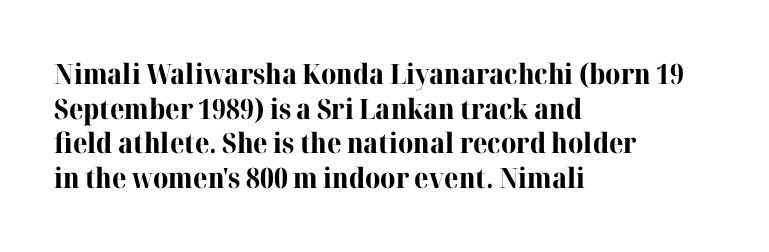
The image shows 28 px bold serif type, upright; set left-aligned, line spacing 1.24x, normal letter spacing, not underlined; high stroke contrast and a medium x-height.
